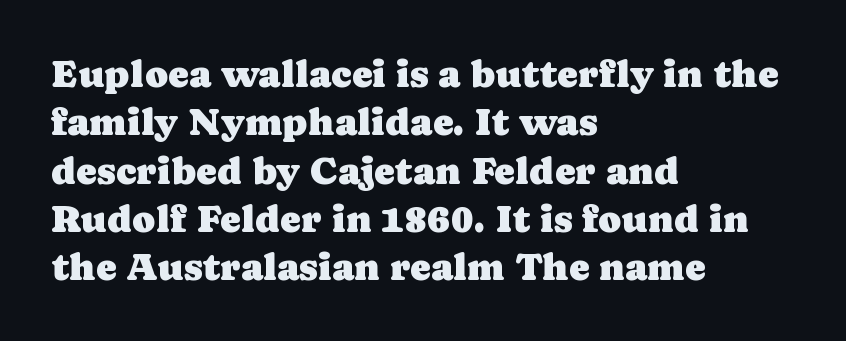
The image shows 39 px serif type, upright; set left-aligned, line spacing 1.24x, normal letter spacing, not underlined; low stroke contrast and a medium x-height.
